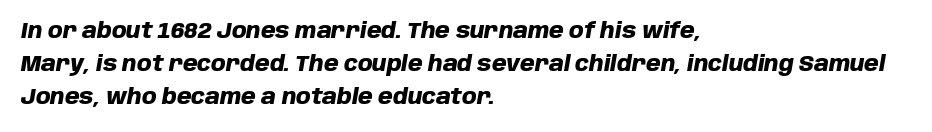
Q: Is the text bold? A: Yes.
Q: Is the text italic (slanted)? A: Yes, it leans right by about 10 degrees.
Q: Is the text underlined? A: No.
Q: How is the paragraph aligned? A: Left-aligned.
Q: Is the spacing between letters normal or unusually wide? A: Normal.
Q: Is the spacing between lines tight, normal or loose? A: Normal.
